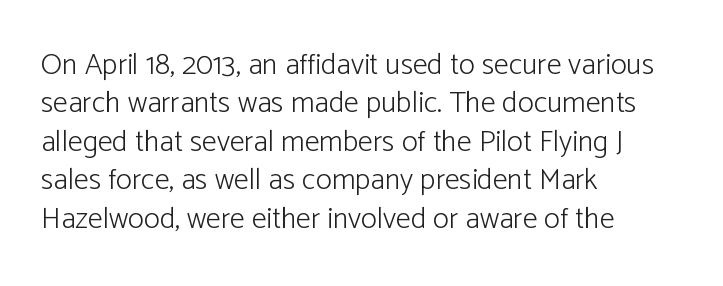
Q: Is the text bold? A: No.
Q: Is the text italic (slanted)? A: No, it is upright.
Q: Is the typeface a serif or a sans-serif typeface? A: Sans-serif.
Q: Is the text underlined? A: No.
Q: How is the paragraph aligned? A: Left-aligned.
Q: Is the spacing between letters normal or unusually wide? A: Normal.
Q: Is the spacing between lines tight, normal or loose? A: Normal.
Q: Width (condensed, normal, or wide)? A: Normal.
Q: Stroke contrast? A: Low.
Q: x-height? A: Medium.
Q: Monospaced? A: No.
